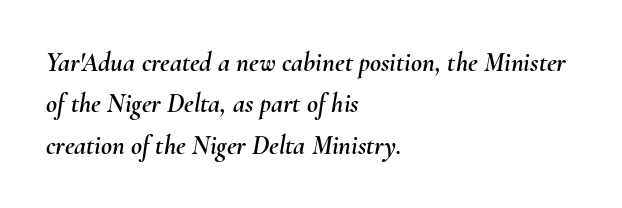
The gaps between neighbouring characters are ordinary and unremarkable. Yep, that's italic — everything's leaning. The lines are quadded left. Words float on clear page, feet unadorned. Quick note: interline space is typical.
